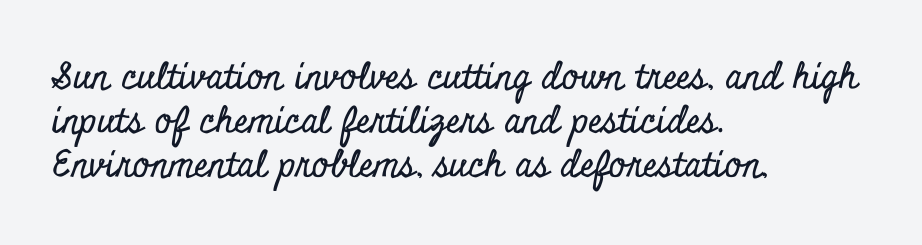
Descender tails drop into unmarked territory. Each letter keeps its own natural width here, so spacing adapts to shape. Each line starts at the same left margin while the right side varies.
